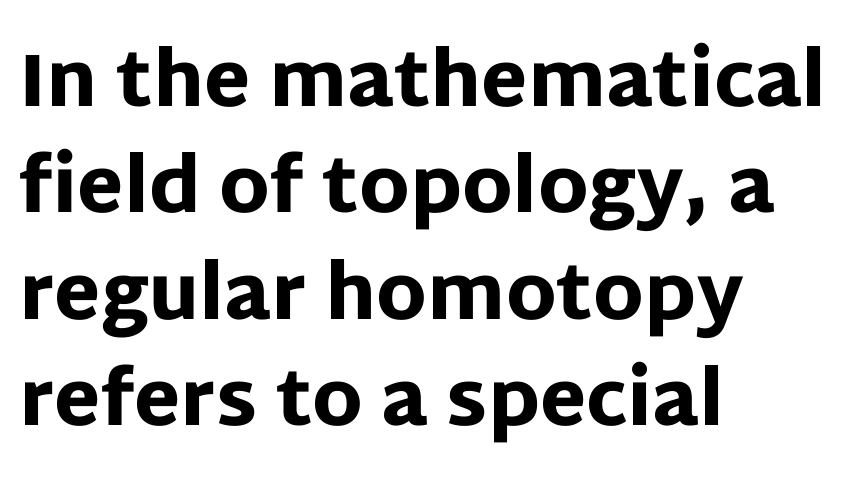
Q: Is the text bold? A: Yes.
Q: Is the text italic (slanted)? A: No, it is upright.
Q: Is the typeface a serif or a sans-serif typeface? A: Sans-serif.
Q: Is the text underlined? A: No.
Q: How is the paragraph aligned? A: Left-aligned.
Q: Is the spacing between letters normal or unusually wide? A: Normal.
Q: Is the spacing between lines tight, normal or loose? A: Normal.
Q: Width (condensed, normal, or wide)? A: Normal.
Q: Stroke contrast? A: Low.
Q: x-height? A: Large.
Q: Monospaced? A: No.
